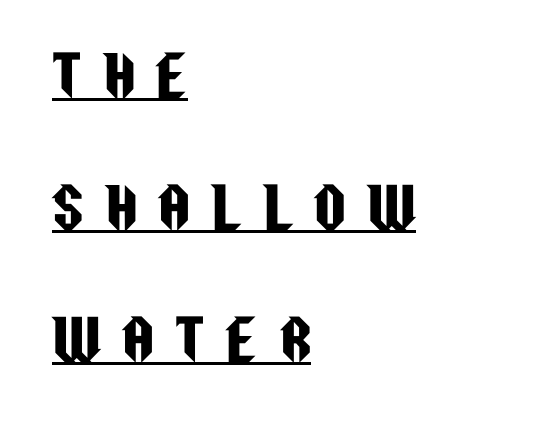
{"serif": "no", "italic": "no", "width": "condensed", "stroke_contrast": "low", "x_height": "large", "monospaced": "no", "underline": "yes", "align": "left", "line_spacing": "loose", "line_spacing_ratio": 2.4, "letter_spacing": "wide", "letter_spacing_em": 0.39, "glyph_px": 55}
